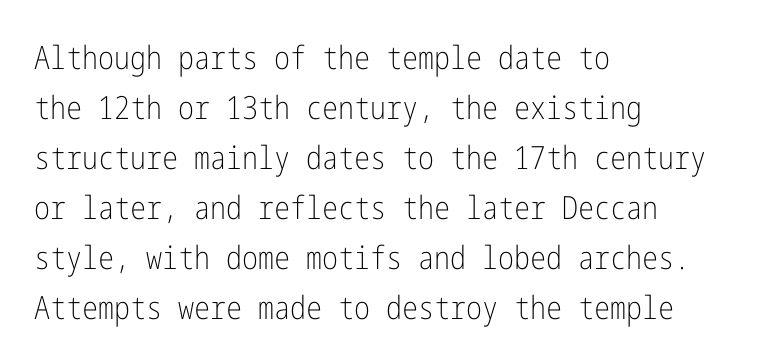
Q: Is the text bold? A: No.
Q: Is the text italic (slanted)? A: No, it is upright.
Q: Is the typeface a serif or a sans-serif typeface? A: Sans-serif.
Q: Is the text underlined? A: No.
Q: How is the paragraph aligned? A: Left-aligned.
Q: Is the spacing between letters normal or unusually wide? A: Normal.
Q: Is the spacing between lines tight, normal or loose? A: Normal.
Q: Width (condensed, normal, or wide)? A: Condensed.
Q: Stroke contrast? A: Low.
Q: x-height? A: Medium.
